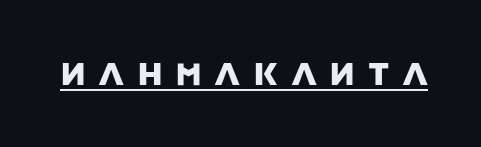
Character widths vary here, with narrow letters taking less room than wide ones. The face used here has the dense, thick strokes of a bold. This is the regular roman posture of the typeface. Students, observe the line beneath the letters — that is underlining. The tracking reads as deliberately expanded to a designer's eye. A typesetter would label this face a sans.
